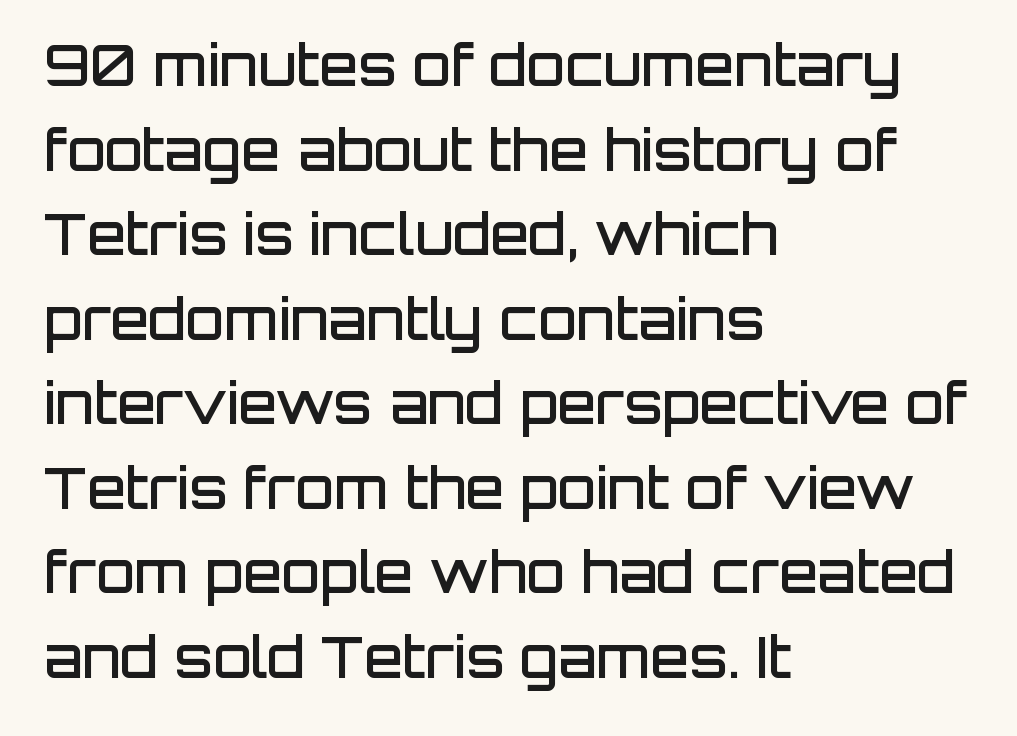
Q: Is the text bold? A: Semi-bold.
Q: Is the text italic (slanted)? A: No, it is upright.
Q: Is the typeface a serif or a sans-serif typeface? A: Sans-serif.
Q: Is the text underlined? A: No.
Q: How is the paragraph aligned? A: Left-aligned.
Q: Is the spacing between letters normal or unusually wide? A: Normal.
Q: Is the spacing between lines tight, normal or loose? A: Normal.
Q: Width (condensed, normal, or wide)? A: Normal.
Q: Stroke contrast? A: Low.
Q: x-height? A: Large.
Q: Monospaced? A: No.
